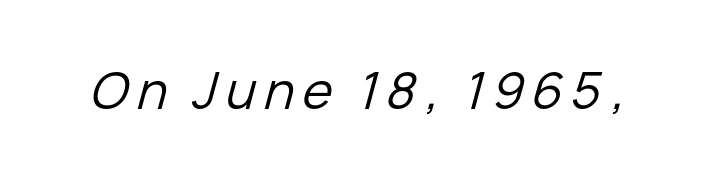
Q: Is the text bold? A: No.
Q: Is the text italic (slanted)? A: Yes, it leans right by about 15 degrees.
Q: Is the text underlined? A: No.
Q: Width (condensed, normal, or wide)? A: Normal.
Q: Stroke contrast? A: Low.
Q: x-height? A: Medium.
Q: Monospaced? A: No.
